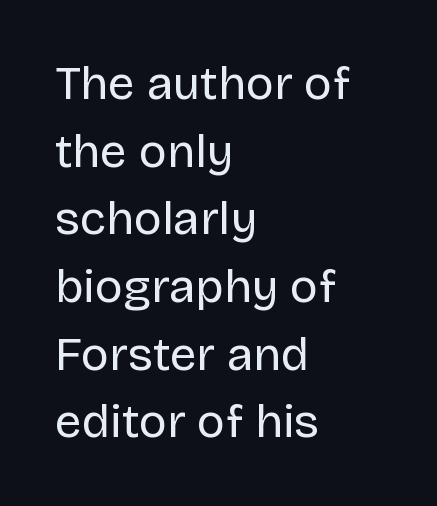
The image shows 47 px regular-weight sans-serif type, upright; set left-aligned, normal line spacing (1.44x), normal letter spacing, not underlined; low stroke contrast and a large x-height.
